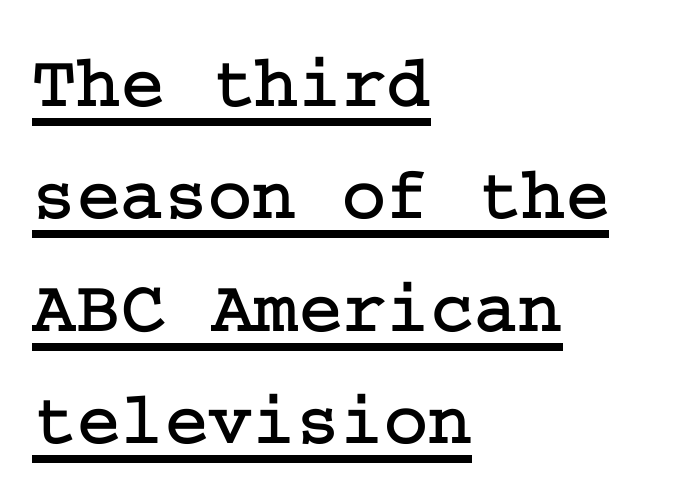
The face used here appears with an underline applied. Style check: upright. Typeset ragged right — the left edge is the straight one. Regarding serifs, this sample has them. The lines sit at an ordinary, default distance from one another.
